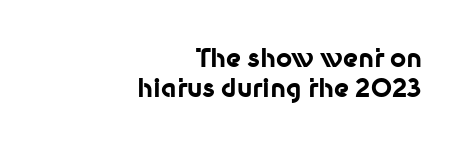
The image shows 25 px bold type, upright; set right-aligned, line spacing 1.19x, normal letter spacing, not underlined.
